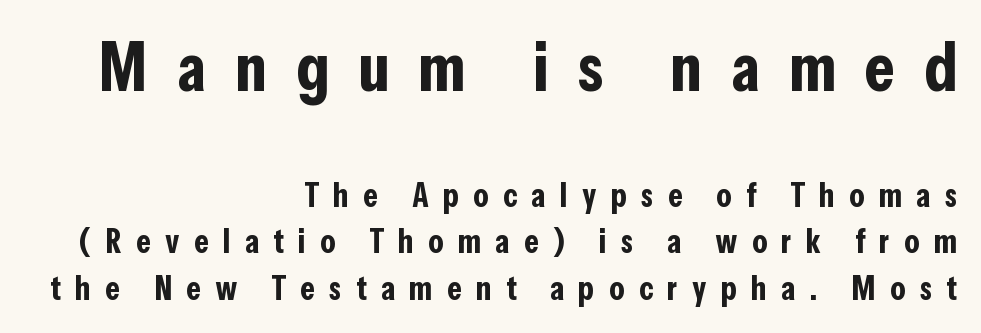
Q: Is the text bold? A: Yes.
Q: Is the text italic (slanted)? A: No, it is upright.
Q: Is the typeface a serif or a sans-serif typeface? A: Sans-serif.
Q: Is the text underlined? A: No.
Q: How is the paragraph aligned? A: Right-aligned.
Q: Is the spacing between letters normal or unusually wide? A: Unusually wide.
Q: Is the spacing between lines tight, normal or loose? A: Normal.
Q: Which block of text is set in a larger size, the first (top) or the second (bottom)? A: The first (top) one.
Q: Width (condensed, normal, or wide)? A: Condensed.
Q: Stroke contrast? A: Low.
Q: x-height? A: Medium.
Q: Monospaced? A: No.
